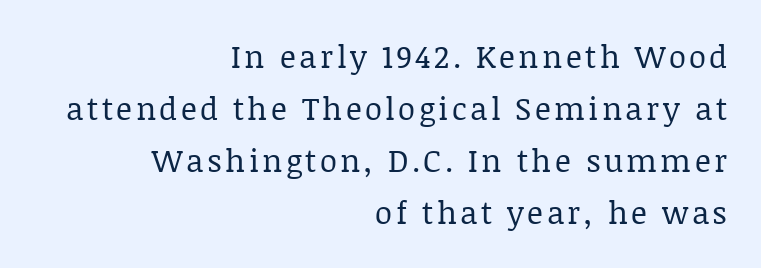
The image shows 31 px regular-weight serif type, upright; set right-aligned, normal line spacing (1.68x), not underlined; low stroke contrast and a large x-height.
